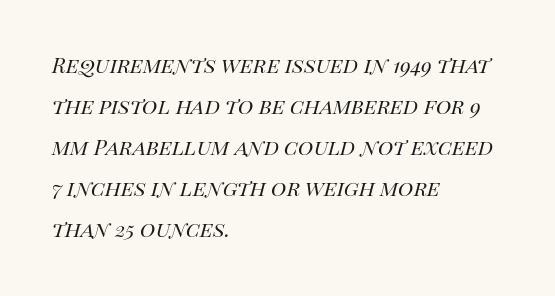
{"italic": "yes", "lean": "right", "slant_degrees": 14, "bold": "no", "underline": "no", "align": "left", "line_spacing": "normal", "line_spacing_ratio": 1.58, "letter_spacing": "normal", "letter_spacing_em": 0.0, "glyph_px": 26}
